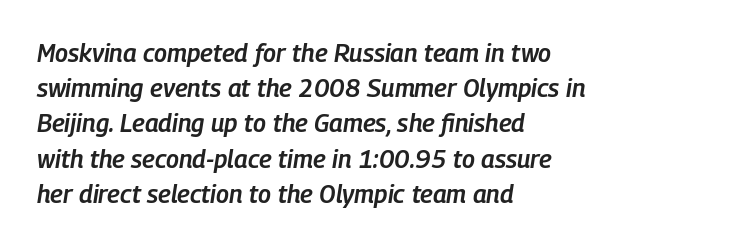
The image shows 25 px text type, italic (leaning right); set left-aligned, normal line spacing (1.41x), normal letter spacing, not underlined.
